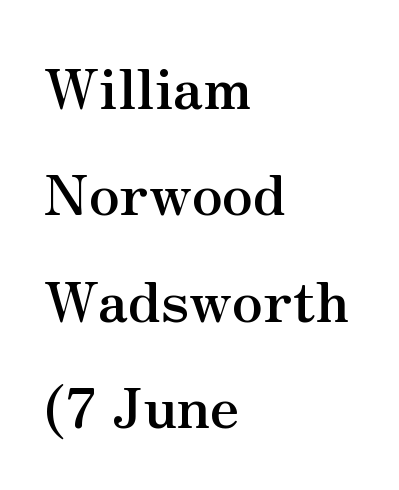
{"serif": "yes", "italic": "no", "bold": "yes", "weight": "semibold", "width": "normal", "stroke_contrast": "medium", "x_height": "small", "monospaced": "no", "underline": "no", "align": "left", "line_spacing": "loose", "line_spacing_ratio": 1.9, "letter_spacing": "normal", "letter_spacing_em": 0.0, "glyph_px": 56}
